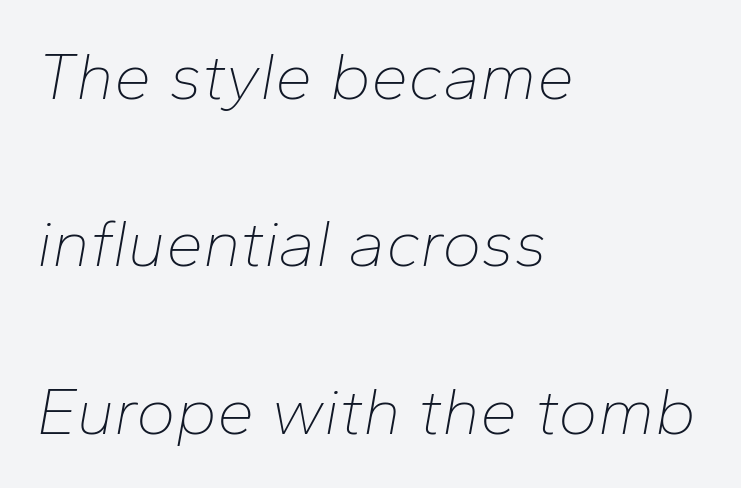
Line starts are locked; line ends wander. Beneath every word, the page is bare. Look at the tracking — it's just the regular setting, nothing added. You could not count columns in this text — the font is proportionally spaced.
